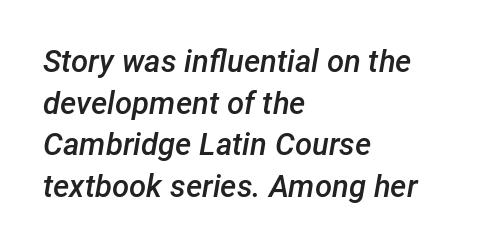
Q: Is the text bold? A: Semi-bold.
Q: Is the text italic (slanted)? A: Yes, it leans right by about 12 degrees.
Q: Is the text underlined? A: No.
Q: How is the paragraph aligned? A: Left-aligned.
Q: Is the spacing between letters normal or unusually wide? A: Normal.
Q: Is the spacing between lines tight, normal or loose? A: Normal.
Q: Width (condensed, normal, or wide)? A: Normal.
Q: Stroke contrast? A: Low.
Q: x-height? A: Medium.
Q: Monospaced? A: No.
